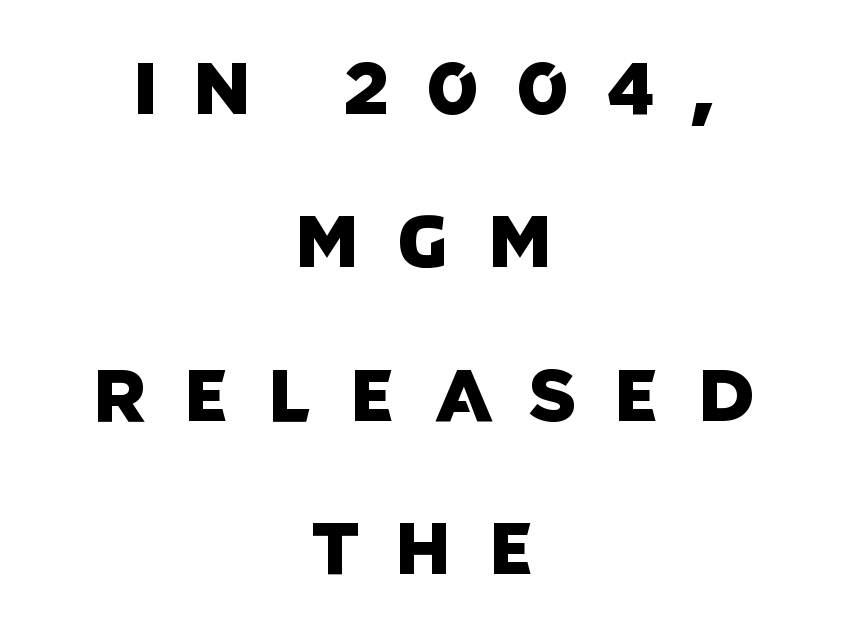
Q: Is the typeface a serif or a sans-serif typeface? A: Sans-serif.
Q: Is the text underlined? A: No.
Q: How is the paragraph aligned? A: Centered.
Q: Is the spacing between letters normal or unusually wide? A: Unusually wide.
Q: Is the spacing between lines tight, normal or loose? A: Loose.
Q: Width (condensed, normal, or wide)? A: Normal.
Q: Stroke contrast? A: Low.
Q: x-height? A: Large.
Q: Monospaced? A: No.
